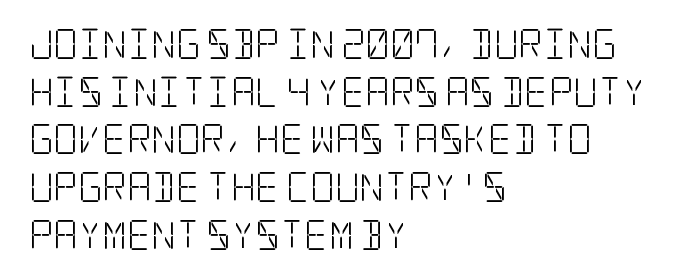
The image shows 30 px light, condensed serif type, upright; set left-aligned, normal line spacing (1.59x), normal letter spacing, not underlined; low stroke contrast and a large x-height.
